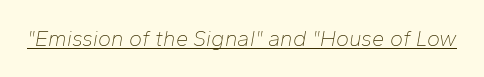
Is the type heavy? It reads as light-to-regular instead. This is underlined copy, the kind a proofreader might mark for attention. There's an unmistakable incline to the writing here. These lines keep a tight, regular rhythm from letter to letter.
